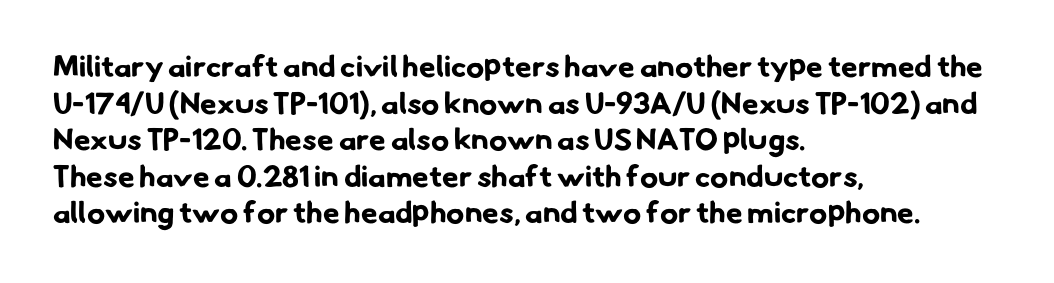
The image shows 30 px bold sans-serif type; set left-aligned, line spacing 1.22x, normal letter spacing, not underlined; low stroke contrast and a small x-height.
